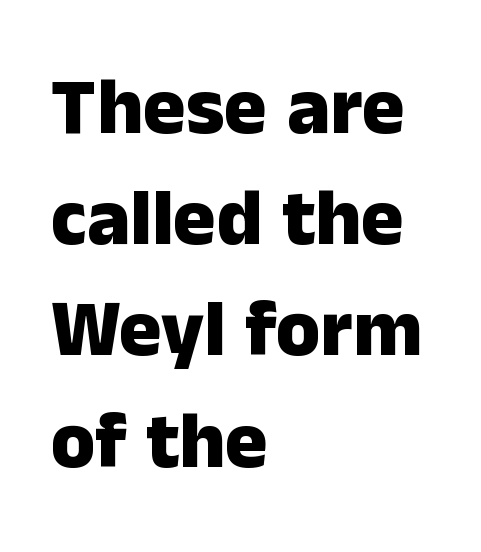
{"serif": "no", "italic": "no", "bold": "yes", "weight": "heavy", "width": "normal", "stroke_contrast": "low", "x_height": "medium", "monospaced": "no", "underline": "no", "align": "left", "line_spacing": "normal", "line_spacing_ratio": 1.39, "letter_spacing": "normal", "letter_spacing_em": 0.0, "glyph_px": 80}
